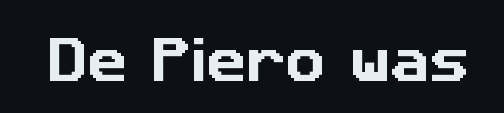
Q: Is the typeface a serif or a sans-serif typeface? A: Sans-serif.
Q: Is the text underlined? A: No.
Q: Is the spacing between letters normal or unusually wide? A: Normal.
Q: Width (condensed, normal, or wide)? A: Normal.
Q: Stroke contrast? A: Low.
Q: x-height? A: Medium.
Q: Monospaced? A: No.
